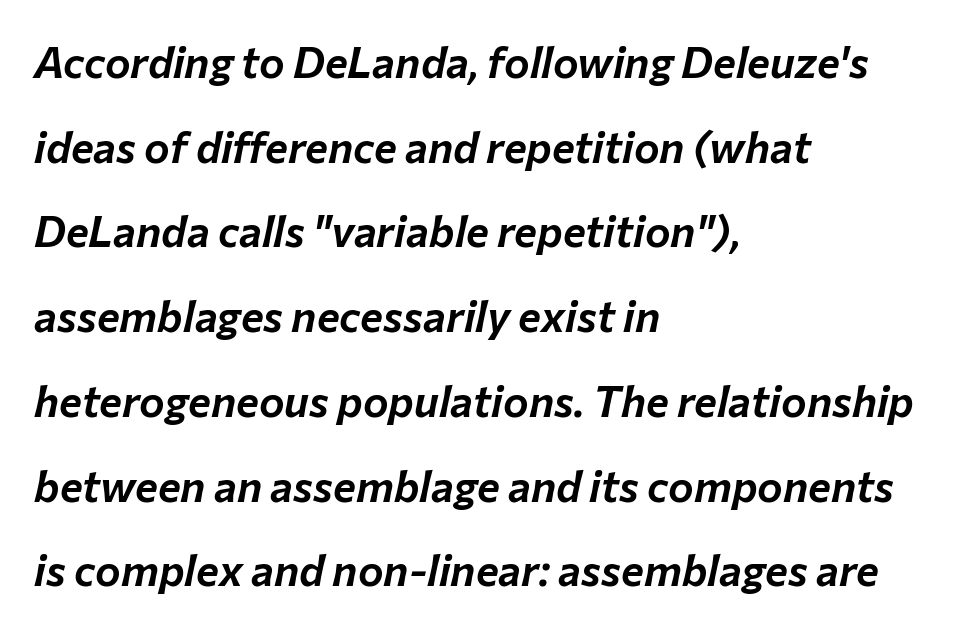
The image shows 43 px text type, italic (leaning right); set left-aligned, loose line spacing (1.97x), normal letter spacing, not underlined; low stroke contrast and a medium x-height.
